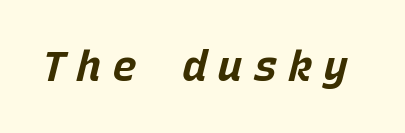
The image shows 42 px bold type, italic (leaning right), monospaced; set unusually wide letter spacing (+0.24 em), not underlined; low stroke contrast and a large x-height.
